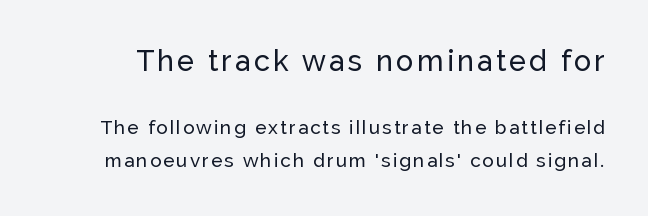
{"serif": "no", "italic": "no", "width": "normal", "stroke_contrast": "low", "x_height": "medium", "monospaced": "no", "underline": "no", "line_spacing_ratio": 1.73, "larger_block": "first", "size_ratio": 1.53, "glyph_px": 29}
